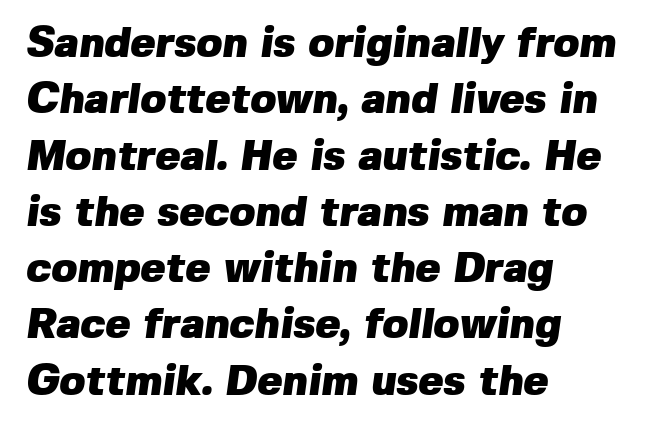
{"serif": "no", "bold": "yes", "weight": "heavy", "width": "normal", "stroke_contrast": "low", "x_height": "medium", "monospaced": "no", "underline": "no", "align": "left", "line_spacing": "normal", "line_spacing_ratio": 1.34, "letter_spacing": "normal", "letter_spacing_em": 0.0, "glyph_px": 42}
